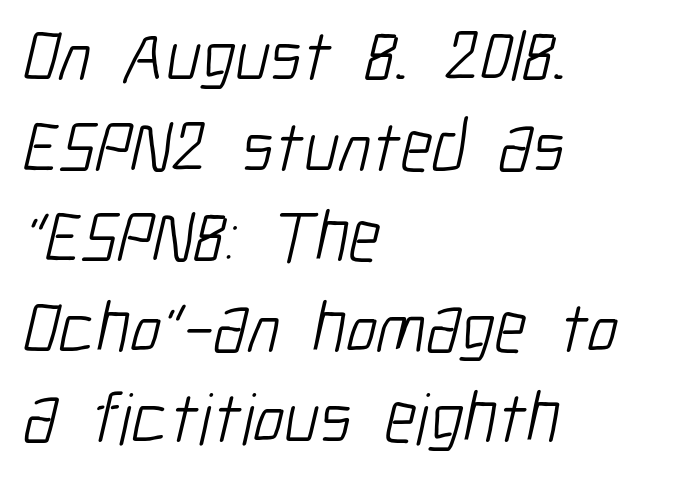
Q: Is the text bold? A: No.
Q: Is the typeface a serif or a sans-serif typeface? A: Sans-serif.
Q: Is the text underlined? A: No.
Q: How is the paragraph aligned? A: Left-aligned.
Q: Is the spacing between letters normal or unusually wide? A: Normal.
Q: Width (condensed, normal, or wide)? A: Condensed.
Q: Stroke contrast? A: Low.
Q: x-height? A: Medium.
Q: Monospaced? A: No.
